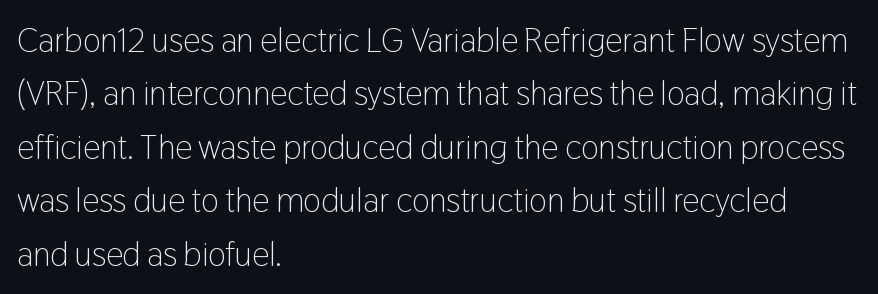
A typesetter would call this proportional, since set widths differ per character. Honestly, the letter spacing is just normal — you wouldn't notice it. Rendered with straight, roman letterforms. Glance below the letters and you will spot only blank space. Every row of glyphs begins at an identical x-position on the left. A sans-serif font was chosen for this passage.
